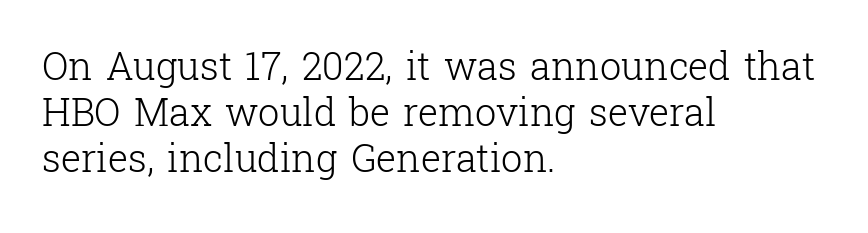
{"serif": "yes", "italic": "no", "bold": "no", "weight": "light", "width": "normal", "stroke_contrast": "low", "x_height": "medium", "monospaced": "no", "underline": "no", "align": "left", "line_spacing_ratio": 1.21, "letter_spacing": "normal", "letter_spacing_em": 0.0, "glyph_px": 38}
